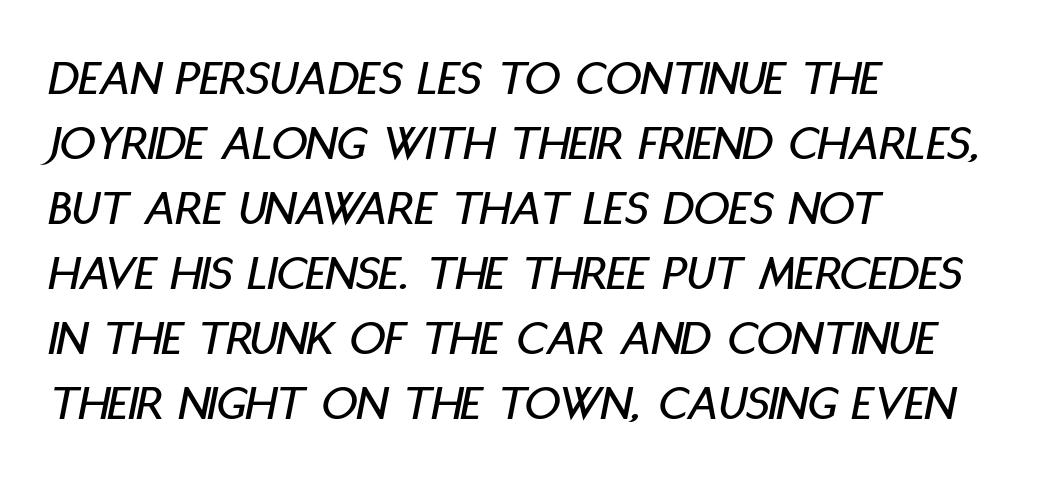
The image shows 50 px condensed type, italic (leaning right); set left-aligned, normal line spacing (1.3x), normal letter spacing, not underlined; low stroke contrast and a large x-height.
